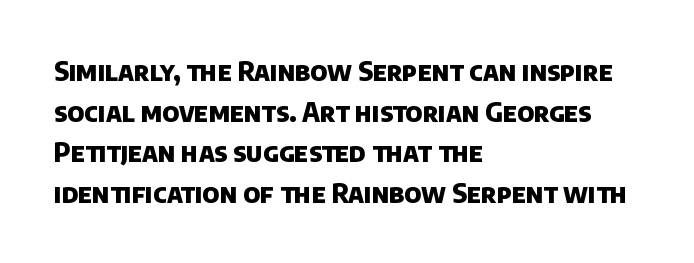
Q: Is the text bold? A: Yes.
Q: Is the text underlined? A: No.
Q: How is the paragraph aligned? A: Left-aligned.
Q: Is the spacing between letters normal or unusually wide? A: Normal.
Q: Is the spacing between lines tight, normal or loose? A: Normal.
